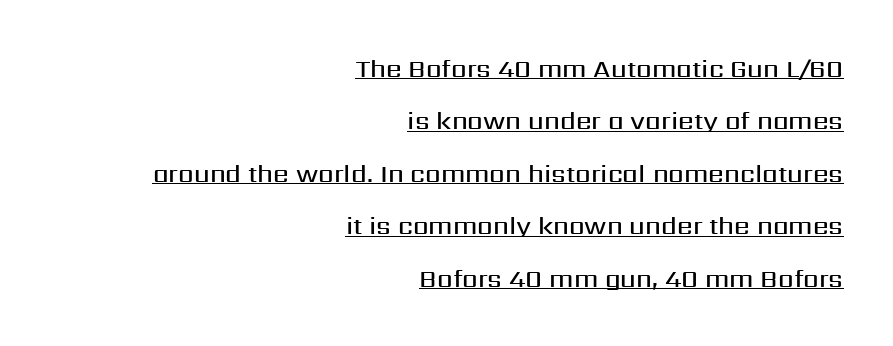
Q: Is the text bold? A: Semi-bold.
Q: Is the text italic (slanted)? A: No, it is upright.
Q: Is the text underlined? A: Yes.
Q: How is the paragraph aligned? A: Right-aligned.
Q: Is the spacing between letters normal or unusually wide? A: Normal.
Q: Is the spacing between lines tight, normal or loose? A: Loose.
